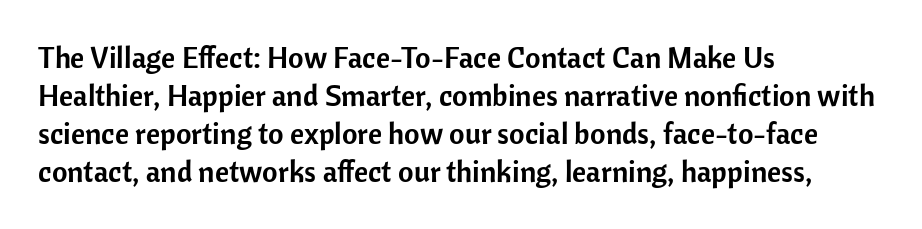
The image shows 30 px sans-serif type, upright; set left-aligned, normal line spacing (1.27x), normal letter spacing, not underlined; low stroke contrast and a medium x-height.
